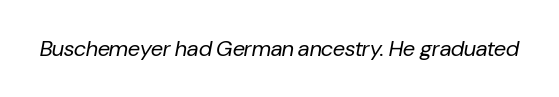
Q: Is the text bold? A: No.
Q: Is the text italic (slanted)? A: Yes, it leans right by about 10 degrees.
Q: Is the text underlined? A: No.
Q: Is the spacing between letters normal or unusually wide? A: Normal.
